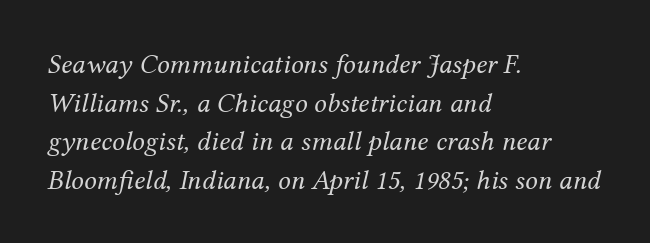
{"serif": "yes", "italic": "yes", "lean": "right", "slant_degrees": 12, "bold": "no", "weight": "regular", "width": "normal", "stroke_contrast": "medium", "x_height": "medium", "monospaced": "no", "underline": "no", "align": "left", "line_spacing": "normal", "line_spacing_ratio": 1.38, "letter_spacing": "normal", "letter_spacing_em": 0.0, "glyph_px": 28}
